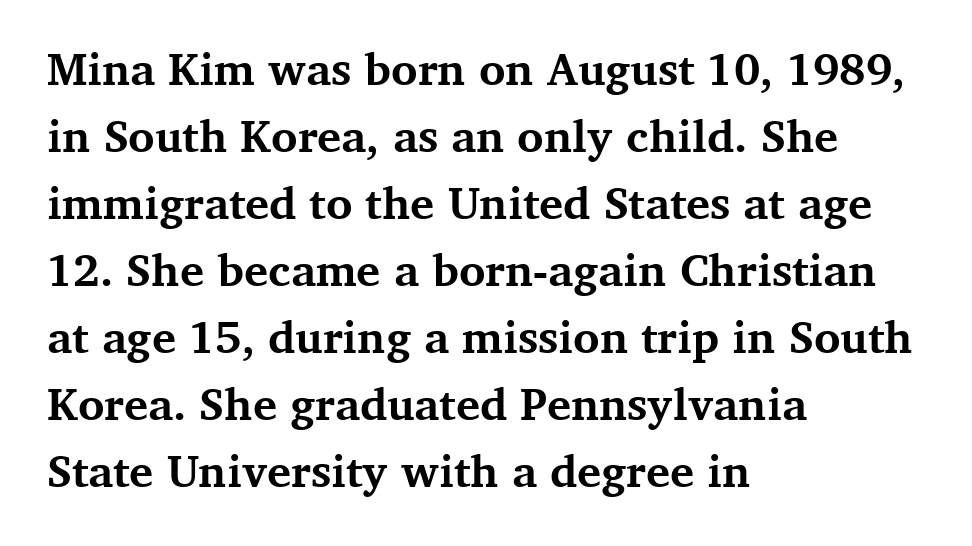
If you measured baseline to baseline, you'd find a middling distance. Font category for this specimen: serif. These lines are rendered in a variable-pitch font. A roman cut, with each character standing at attention. Every letter is thick-stroked: bold, no question.
